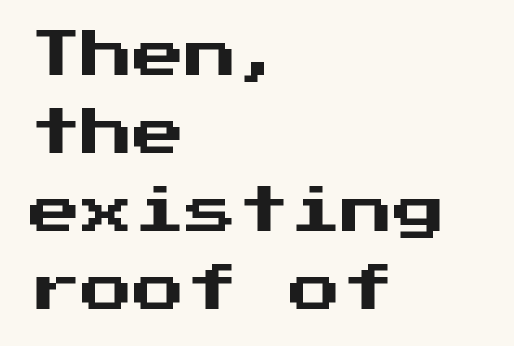
Quick note: not italic, upright. Grotesque or geometric, the face here clearly has no serifs. Evenly set lines give the paragraph a standard silhouette. The passage is arranged the way most books set body copy — flush left. In terms of letterspacing, this is plain default setting.
